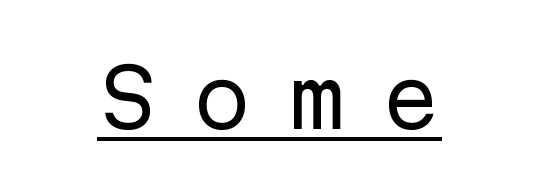
The image shows 80 px regular-weight sans-serif type, upright, monospaced; set unusually wide letter spacing (+0.43 em), underlined; low stroke contrast and a medium x-height.
